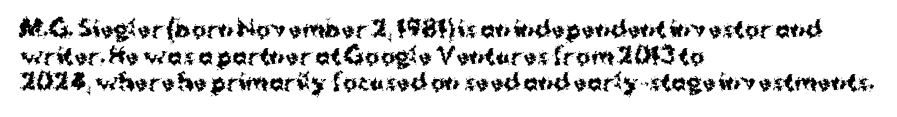
{"italic": "no", "bold": "yes", "underline": "no", "align": "left", "line_spacing_ratio": 1.21, "letter_spacing": "normal", "letter_spacing_em": 0.0, "glyph_px": 22}
